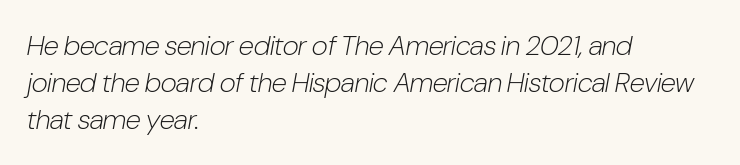
The image shows 28 px light, condensed type, italic (leaning right); set left-aligned, normal line spacing (1.32x), normal letter spacing, not underlined; low stroke contrast and a medium x-height.
